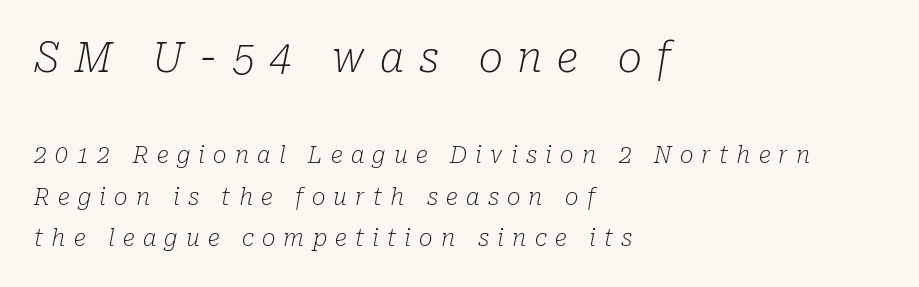
{"serif": "yes", "italic": "yes", "lean": "right", "slant_degrees": 10, "bold": "no", "weight": "light", "width": "normal", "stroke_contrast": "low", "x_height": "medium", "monospaced": "no", "underline": "no", "align": "left", "line_spacing_ratio": 1.81, "letter_spacing": "wide", "letter_spacing_em": 0.36, "larger_block": "first", "size_ratio": 1.78, "glyph_px": 41}
